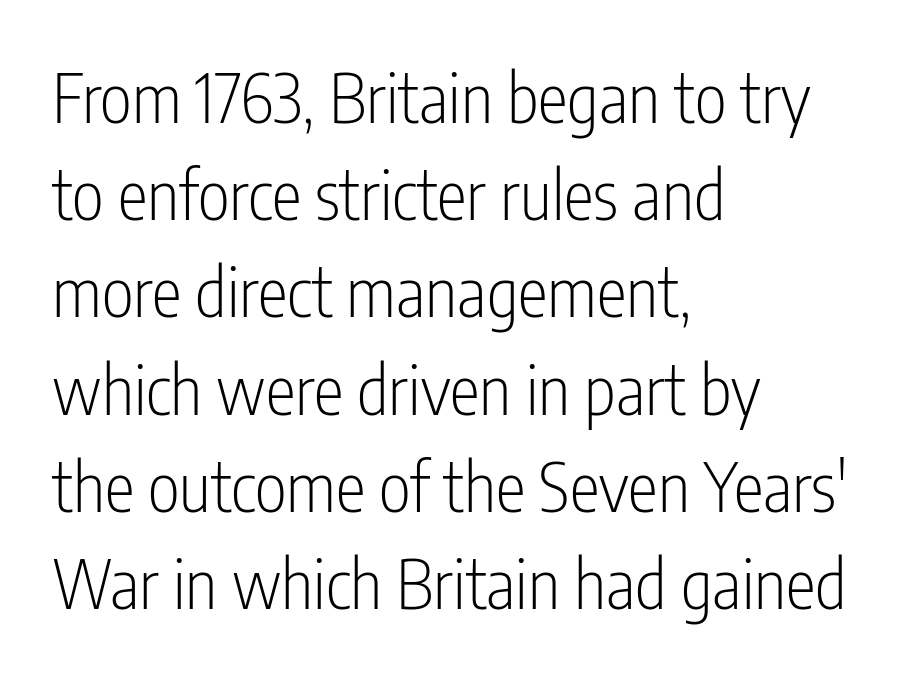
The image shows 68 px light, condensed sans-serif type, upright; set left-aligned, normal line spacing (1.43x), normal letter spacing, not underlined; low stroke contrast and a medium x-height.
